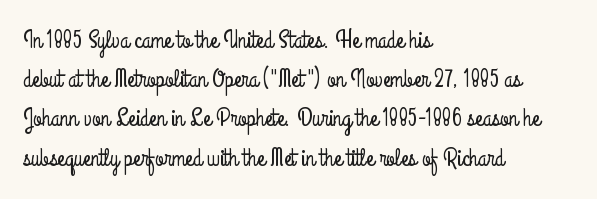
{"underline": "no", "align": "left", "line_spacing": "normal", "line_spacing_ratio": 1.57, "letter_spacing": "normal", "letter_spacing_em": 0.0, "glyph_px": 25}
